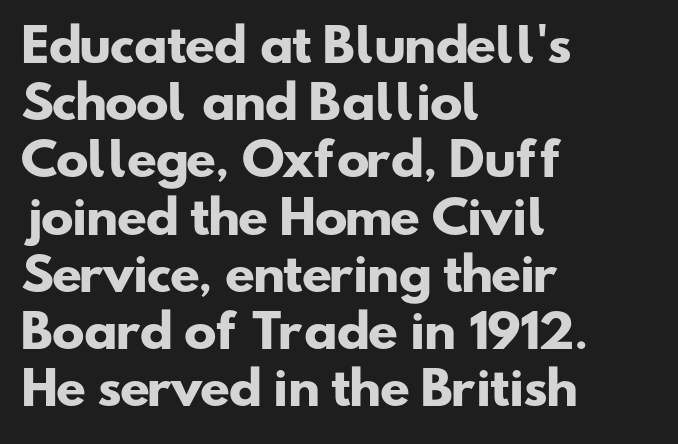
Observe the ordinary spacing: letters are neighbours, not strangers. The designer went with a sans here, leaving each stem footless. The passage shown is not underscored anywhere. The lines sit at an ordinary, default distance from one another.
